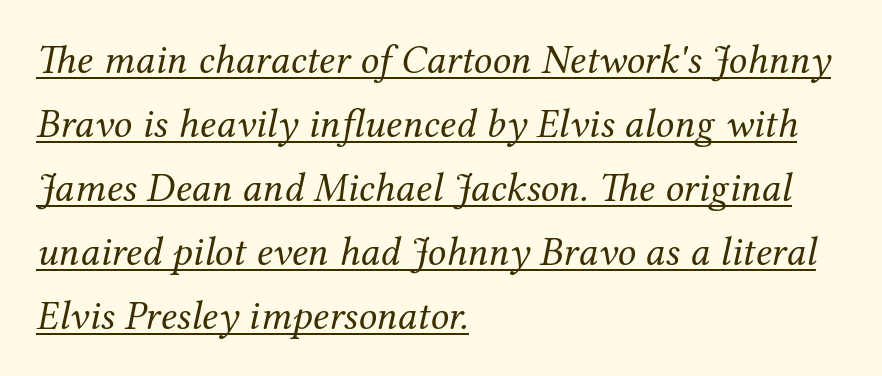
{"serif": "yes", "italic": "yes", "lean": "right", "slant_degrees": 12, "bold": "no", "weight": "regular", "width": "normal", "stroke_contrast": "medium", "x_height": "medium", "monospaced": "no", "underline": "yes", "align": "left", "line_spacing": "normal", "line_spacing_ratio": 1.56, "letter_spacing": "normal", "letter_spacing_em": 0.0, "glyph_px": 41}
